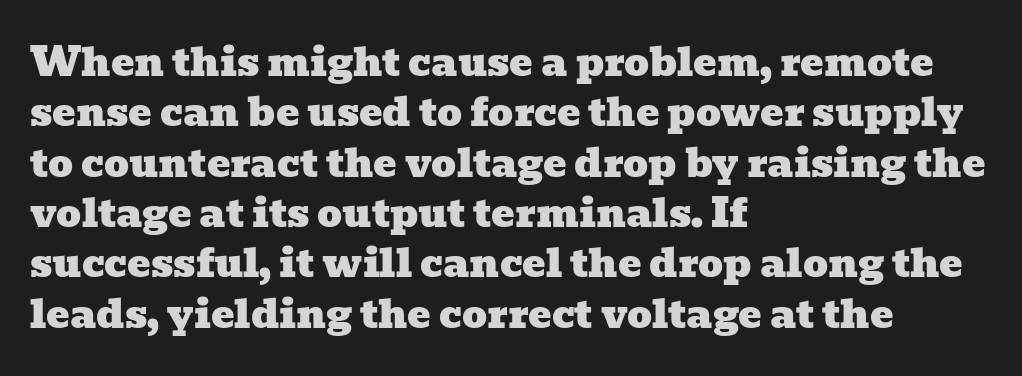
Q: Is the typeface a serif or a sans-serif typeface? A: Serif.
Q: Is the text underlined? A: No.
Q: How is the paragraph aligned? A: Left-aligned.
Q: Is the spacing between letters normal or unusually wide? A: Normal.
Q: Is the spacing between lines tight, normal or loose? A: Normal.
Q: Width (condensed, normal, or wide)? A: Wide.
Q: Stroke contrast? A: Low.
Q: x-height? A: Medium.
Q: Monospaced? A: No.
